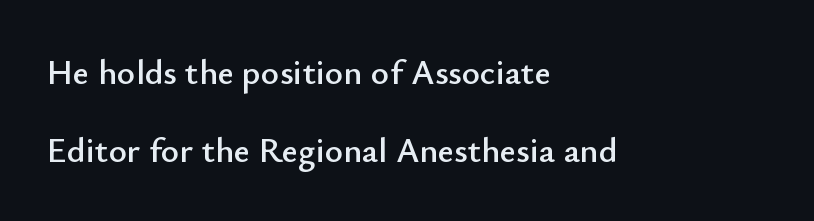
{"serif": "no", "italic": "no", "width": "normal", "stroke_contrast": "low", "x_height": "small", "monospaced": "no", "underline": "no", "align": "left", "line_spacing": "loose", "line_spacing_ratio": 2.23, "letter_spacing": "normal", "letter_spacing_em": 0.0, "glyph_px": 35}
